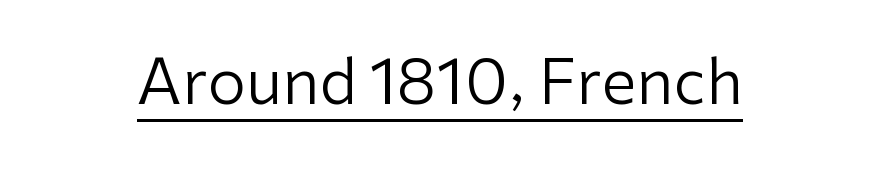
The image shows 62 px regular-weight sans-serif type, upright; set normal letter spacing, underlined; low stroke contrast and a medium x-height.
